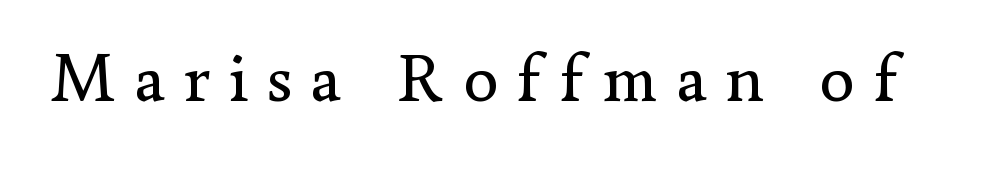
Q: Is the text bold? A: No.
Q: Is the text italic (slanted)? A: No, it is upright.
Q: Is the typeface a serif or a sans-serif typeface? A: Serif.
Q: Is the text underlined? A: No.
Q: Is the spacing between letters normal or unusually wide? A: Unusually wide.
Q: Width (condensed, normal, or wide)? A: Normal.
Q: Stroke contrast? A: Low.
Q: x-height? A: Small.
Q: Monospaced? A: No.
